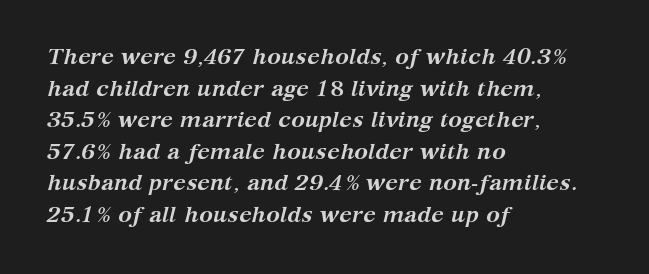
Q: Is the text bold? A: Yes.
Q: Is the text italic (slanted)? A: Yes, it leans right by about 12 degrees.
Q: Is the text underlined? A: No.
Q: How is the paragraph aligned? A: Left-aligned.
Q: Is the spacing between letters normal or unusually wide? A: Normal.
Q: Is the spacing between lines tight, normal or loose? A: Normal.
